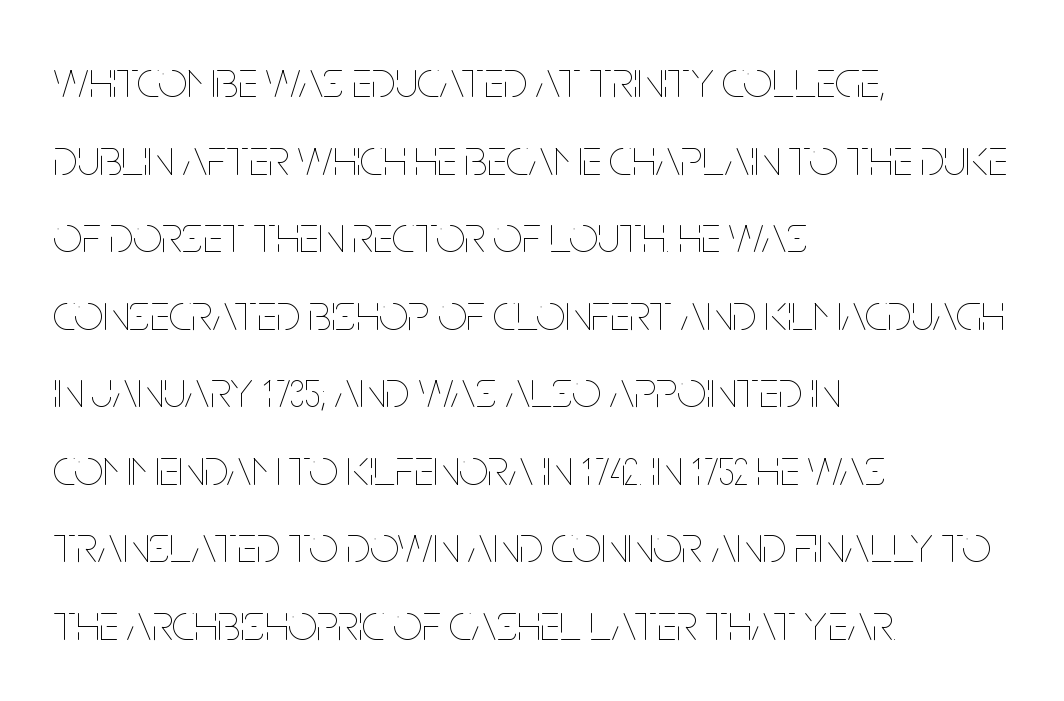
Q: Is the text bold? A: No.
Q: Is the text italic (slanted)? A: No, it is upright.
Q: Is the text underlined? A: No.
Q: How is the paragraph aligned? A: Left-aligned.
Q: Is the spacing between letters normal or unusually wide? A: Normal.
Q: Is the spacing between lines tight, normal or loose? A: Normal.
Q: Width (condensed, normal, or wide)? A: Condensed.
Q: Stroke contrast? A: Low.
Q: x-height? A: Large.
Q: Monospaced? A: No.
